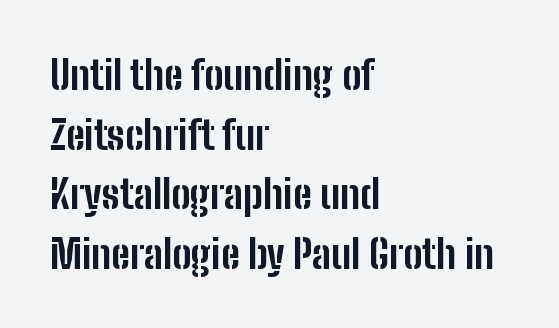
Q: Is the text bold? A: Yes.
Q: Is the text italic (slanted)? A: No, it is upright.
Q: Is the typeface a serif or a sans-serif typeface? A: Sans-serif.
Q: Is the text underlined? A: No.
Q: How is the paragraph aligned? A: Left-aligned.
Q: Is the spacing between letters normal or unusually wide? A: Normal.
Q: Is the spacing between lines tight, normal or loose? A: Normal.
Q: Width (condensed, normal, or wide)? A: Condensed.
Q: Stroke contrast? A: Low.
Q: x-height? A: Medium.
Q: Monospaced? A: No.
